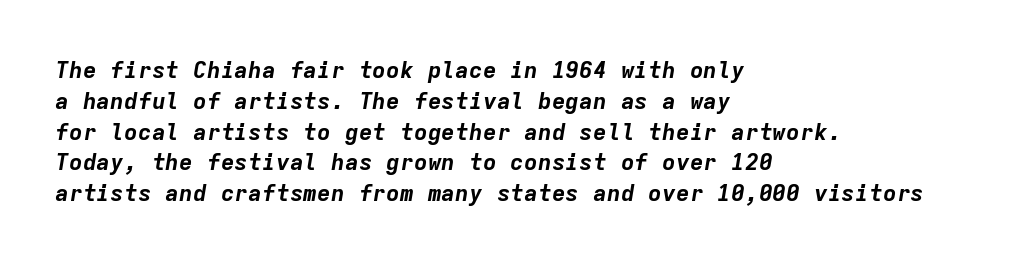
The image shows 23 px bold type, italic (leaning right); set left-aligned, normal line spacing (1.34x), normal letter spacing, not underlined.
